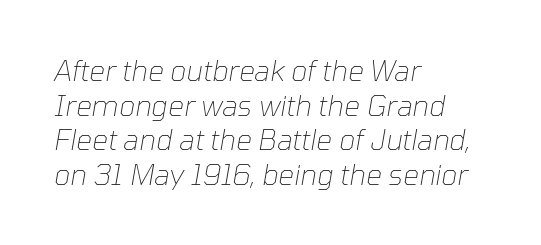
{"italic": "yes", "lean": "right", "slant_degrees": 10, "bold": "no", "weight": "thin", "width": "normal", "stroke_contrast": "low", "x_height": "medium", "monospaced": "no", "underline": "no", "align": "left", "line_spacing_ratio": 1.24, "letter_spacing": "normal", "letter_spacing_em": 0.0, "glyph_px": 28}
